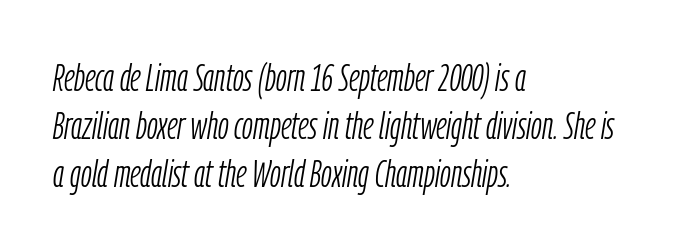
This sample is left-justified, so line endings fall wherever the words run out. Short note: letters normally spaced. Notice how the stems are inclined rather than vertical — that's the hallmark of italics. Unmarked baselines from the first word to the last. Each letter keeps its own natural width here, so spacing adapts to shape. On a weight scale, this lands at 450 or below.
